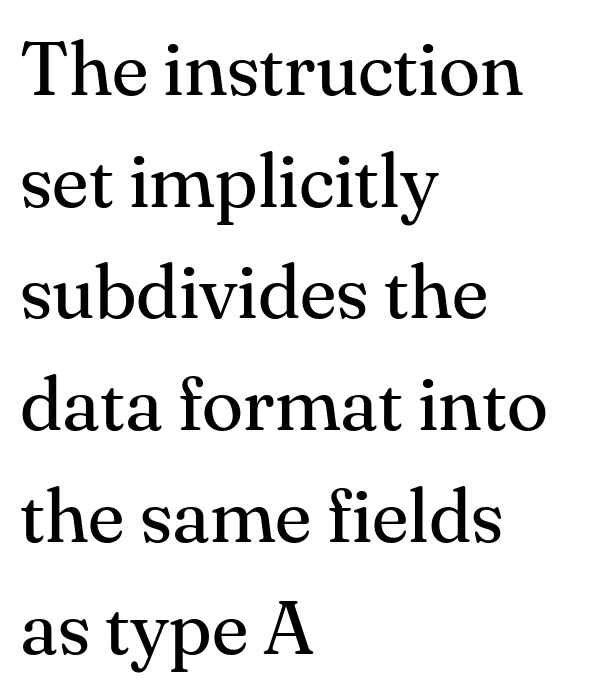
A light-to-regular cut is what we see here. Varying glyph widths throughout — classic text-font behaviour. It's the straight-up-and-down kind of type. Interline gaps are of average width in this sample. There is no visible air inserted between adjacent glyphs. Leftover space on each line is placed entirely after the last word.
